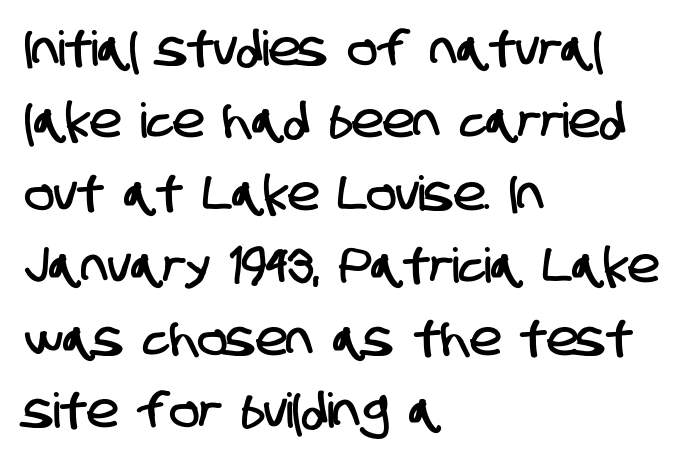
The image shows 48 px condensed sans-serif type; set left-aligned, normal line spacing (1.51x), normal letter spacing, not underlined; low stroke contrast and a large x-height.
